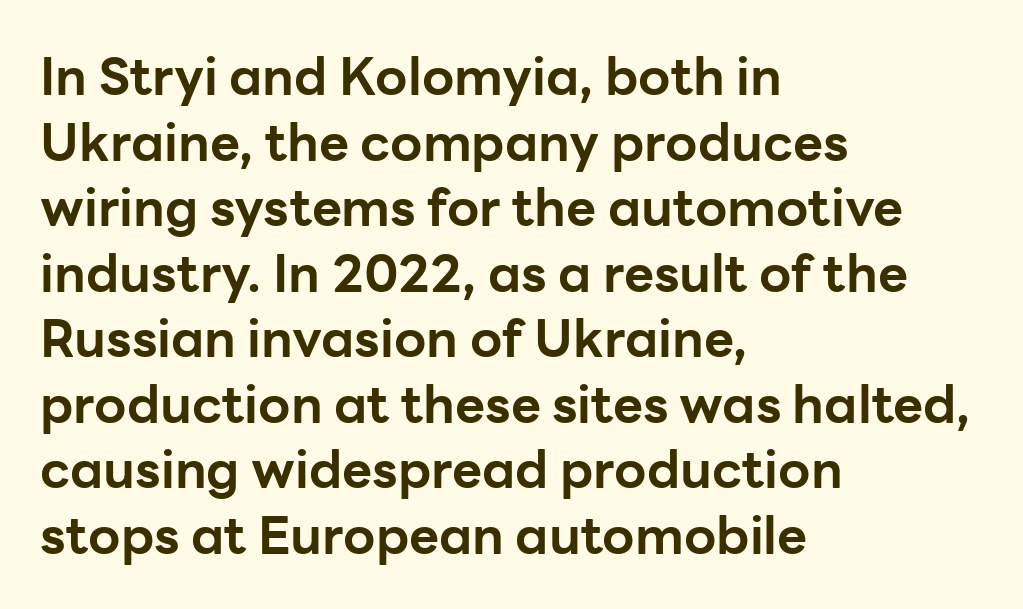
Spacing verdict: proportional, widths tailored to each character. The typesetting leans heavy: a genuine bold. The lines are quadded left. No feet cap the strokes, marking this as sans-serif type. Italic: no, the glyphs are upright roman. Honestly, the letter spacing is just normal — you wouldn't notice it.
